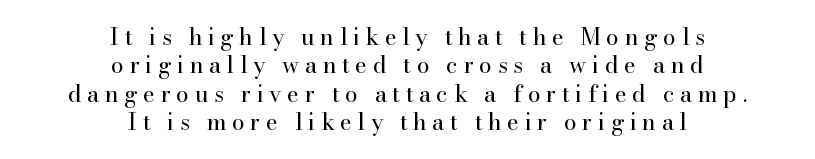
The rendering positions every line midway between the sides. Stems here are at most as thick as an everyday book face. Honestly, there is no underline to notice here at all. You could only call the tracking loose — the letters float apart. No italicization has been applied; the sample stays upright.
